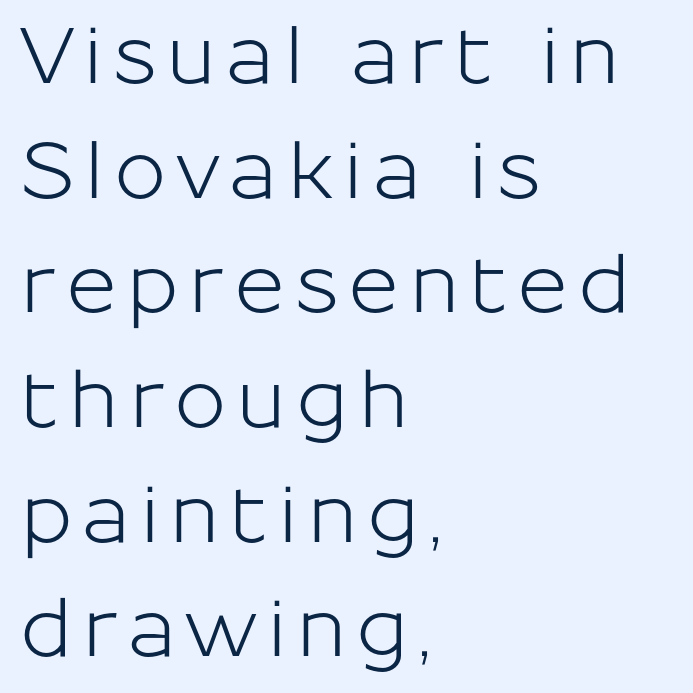
{"serif": "no", "italic": "no", "width": "normal", "stroke_contrast": "low", "x_height": "medium", "monospaced": "no", "underline": "no", "align": "left", "line_spacing": "normal", "line_spacing_ratio": 1.47, "glyph_px": 78}
